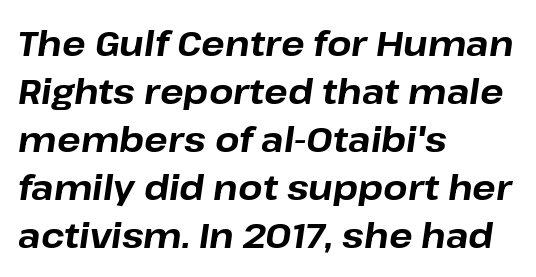
{"italic": "yes", "lean": "right", "slant_degrees": 8, "bold": "yes", "weight": "bold", "width": "normal", "stroke_contrast": "low", "x_height": "medium", "monospaced": "no", "underline": "no", "align": "left", "line_spacing": "normal", "line_spacing_ratio": 1.37, "letter_spacing": "normal", "letter_spacing_em": 0.0, "glyph_px": 35}
